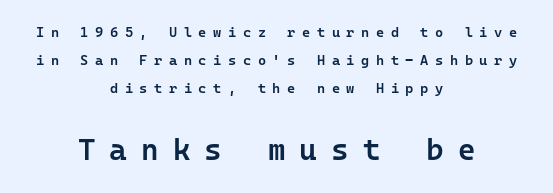
Q: Is the text bold? A: Semi-bold.
Q: Is the text italic (slanted)? A: No, it is upright.
Q: Is the typeface a serif or a sans-serif typeface? A: Sans-serif.
Q: Is the text underlined? A: No.
Q: How is the paragraph aligned? A: Centered.
Q: Is the spacing between letters normal or unusually wide? A: Unusually wide.
Q: Is the spacing between lines tight, normal or loose? A: Loose.
Q: Which block of text is set in a larger size, the first (top) or the second (bottom)? A: The second (bottom) one.
Q: Width (condensed, normal, or wide)? A: Normal.
Q: Stroke contrast? A: Low.
Q: x-height? A: Medium.
